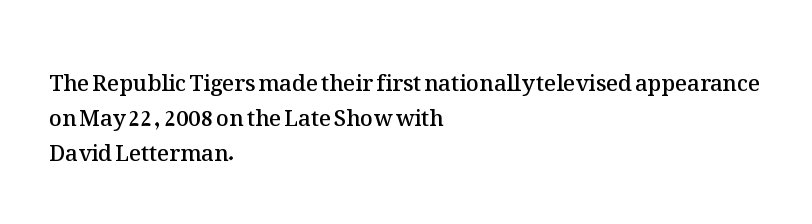
The image shows 22 px text type, upright; set left-aligned, normal line spacing (1.59x), normal letter spacing, not underlined.
